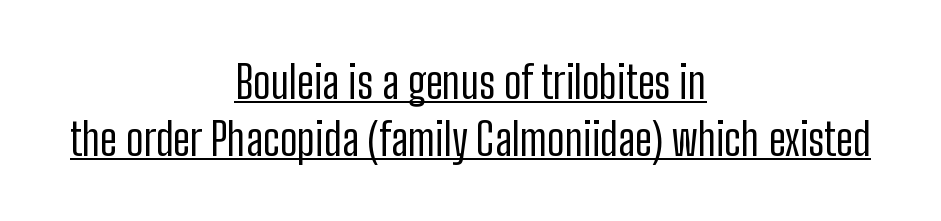
Q: Is the text bold? A: No.
Q: Is the text italic (slanted)? A: No, it is upright.
Q: Is the typeface a serif or a sans-serif typeface? A: Sans-serif.
Q: Is the text underlined? A: Yes.
Q: How is the paragraph aligned? A: Centered.
Q: Is the spacing between letters normal or unusually wide? A: Normal.
Q: Is the spacing between lines tight, normal or loose? A: Normal.
Q: Width (condensed, normal, or wide)? A: Condensed.
Q: Stroke contrast? A: Low.
Q: x-height? A: Medium.
Q: Monospaced? A: No.
